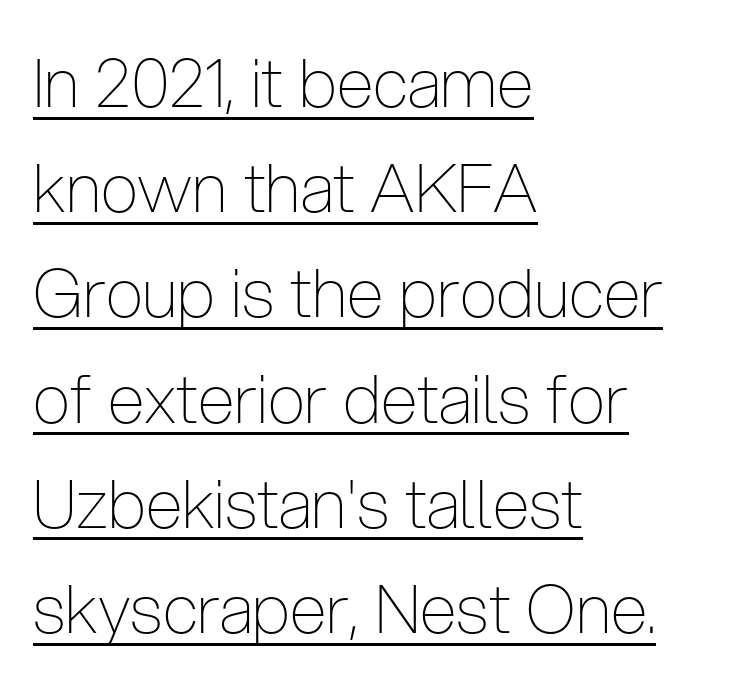
Q: Is the text bold? A: No.
Q: Is the text italic (slanted)? A: No, it is upright.
Q: Is the typeface a serif or a sans-serif typeface? A: Sans-serif.
Q: Is the text underlined? A: Yes.
Q: How is the paragraph aligned? A: Left-aligned.
Q: Is the spacing between letters normal or unusually wide? A: Normal.
Q: Is the spacing between lines tight, normal or loose? A: Normal.
Q: Width (condensed, normal, or wide)? A: Condensed.
Q: Stroke contrast? A: Low.
Q: x-height? A: Medium.
Q: Monospaced? A: No.
